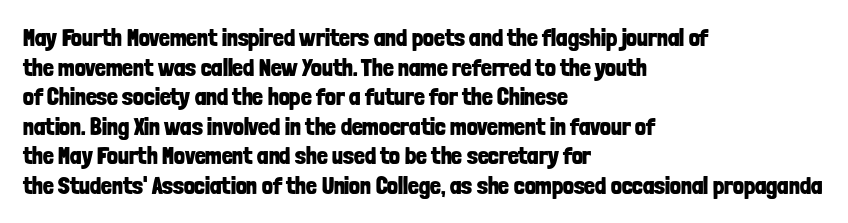
Nobody drew a line under any word here. The lettering stays uniformly vertical, giving the passage a roman look. Each word holds together tightly as a unit, with standard inter-letter gaps. A student would call this left alignment; a typographer would say flush left, rag right. Typographic density is high because the face is bold.
